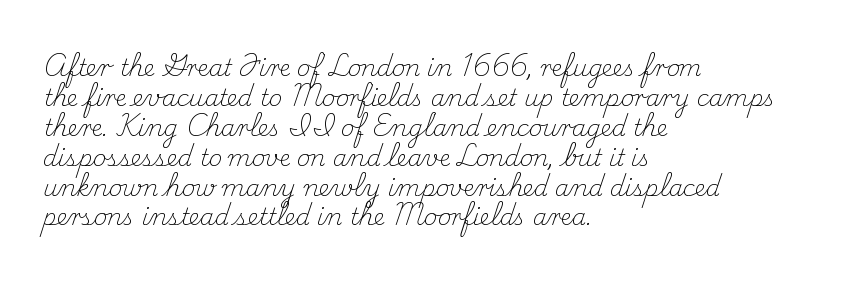
The image shows 23 px text type; set left-aligned, normal line spacing (1.3x), normal letter spacing, not underlined.
